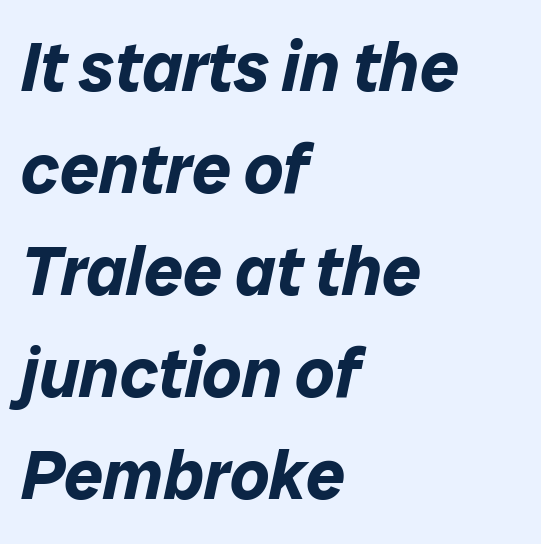
The image shows 69 px bold type, italic (leaning right); set left-aligned, normal line spacing (1.48x), normal letter spacing, not underlined; low stroke contrast and a medium x-height.
